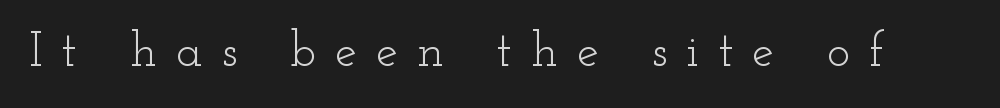
Stroke mass is kept to a normal reading level or below. Style check: upright. Students, note that the glyphs here are deliberately spaced far apart. The space directly below the letters is spotless. The glyphs in this specimen are seriffed. Proportional: the letters do not fall into vertical columns.
